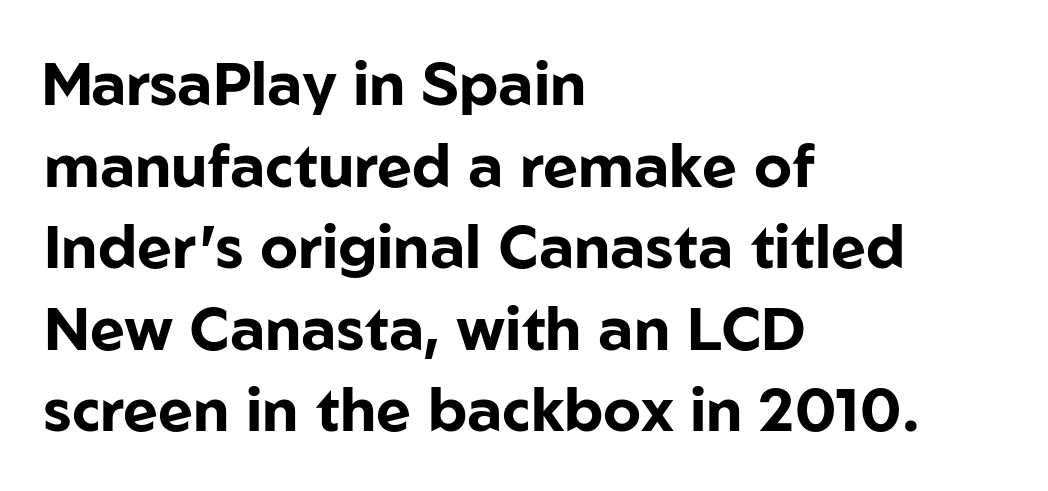
Q: Is the text bold? A: Yes.
Q: Is the text italic (slanted)? A: No, it is upright.
Q: Is the typeface a serif or a sans-serif typeface? A: Sans-serif.
Q: Is the text underlined? A: No.
Q: How is the paragraph aligned? A: Left-aligned.
Q: Is the spacing between letters normal or unusually wide? A: Normal.
Q: Is the spacing between lines tight, normal or loose? A: Normal.
Q: Width (condensed, normal, or wide)? A: Normal.
Q: Stroke contrast? A: Low.
Q: x-height? A: Medium.
Q: Monospaced? A: No.
